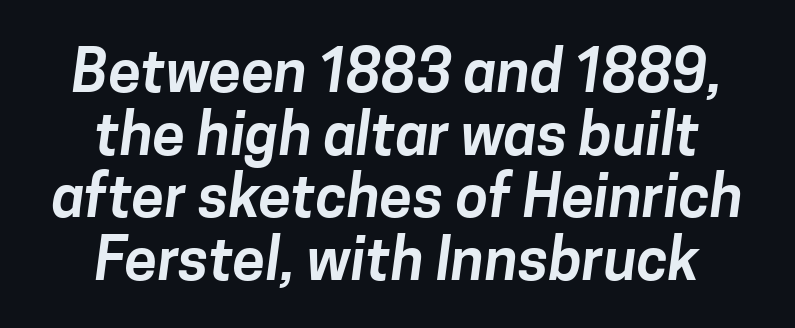
{"serif": "no", "width": "normal", "stroke_contrast": "low", "x_height": "medium", "monospaced": "no", "underline": "no", "align": "center", "line_spacing": "tight", "line_spacing_ratio": 1.06, "letter_spacing": "normal", "letter_spacing_em": 0.0, "glyph_px": 59}
